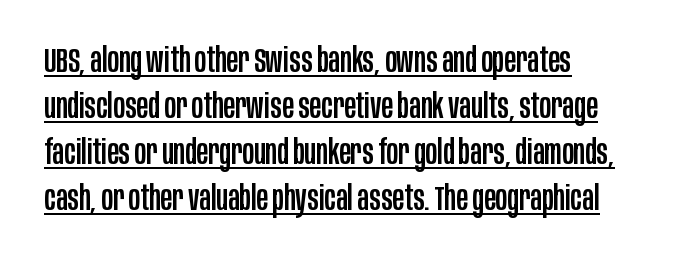
{"serif": "no", "italic": "no", "width": "condensed", "stroke_contrast": "low", "x_height": "large", "monospaced": "no", "underline": "yes", "align": "left", "line_spacing": "normal", "line_spacing_ratio": 1.31, "letter_spacing": "normal", "letter_spacing_em": 0.0, "glyph_px": 35}
